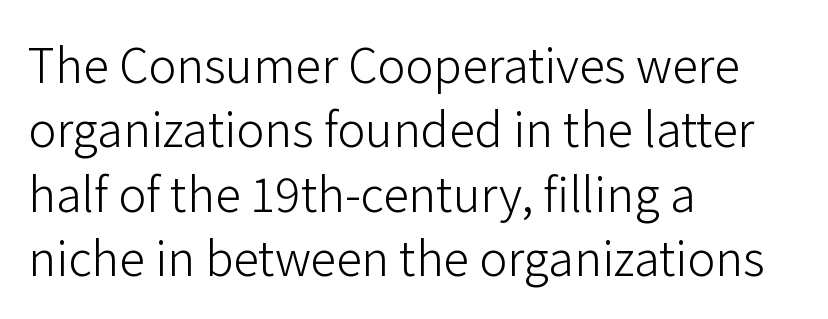
Q: Is the text bold? A: No.
Q: Is the text italic (slanted)? A: No, it is upright.
Q: Is the typeface a serif or a sans-serif typeface? A: Sans-serif.
Q: Is the text underlined? A: No.
Q: How is the paragraph aligned? A: Left-aligned.
Q: Is the spacing between letters normal or unusually wide? A: Normal.
Q: Is the spacing between lines tight, normal or loose? A: Normal.
Q: Width (condensed, normal, or wide)? A: Normal.
Q: Stroke contrast? A: Low.
Q: x-height? A: Medium.
Q: Monospaced? A: No.
